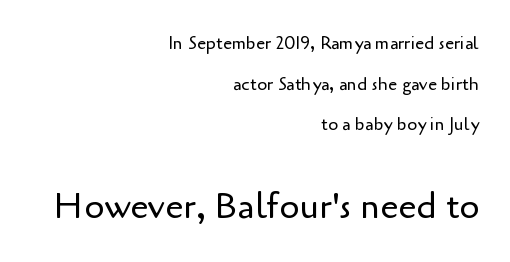
Q: Is the text bold? A: No.
Q: Is the text italic (slanted)? A: No, it is upright.
Q: Is the typeface a serif or a sans-serif typeface? A: Sans-serif.
Q: Is the text underlined? A: No.
Q: How is the paragraph aligned? A: Right-aligned.
Q: Is the spacing between letters normal or unusually wide? A: Normal.
Q: Is the spacing between lines tight, normal or loose? A: Loose.
Q: Which block of text is set in a larger size, the first (top) or the second (bottom)? A: The second (bottom) one.
Q: Width (condensed, normal, or wide)? A: Normal.
Q: Stroke contrast? A: Low.
Q: x-height? A: Small.
Q: Monospaced? A: No.
